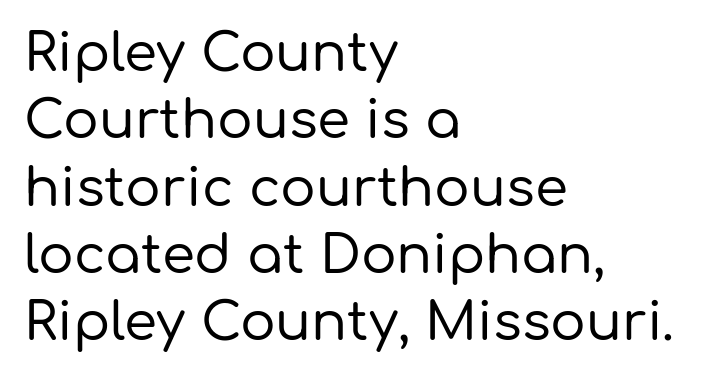
{"serif": "no", "italic": "no", "width": "normal", "stroke_contrast": "low", "x_height": "medium", "monospaced": "no", "underline": "no", "align": "left", "line_spacing": "normal", "line_spacing_ratio": 1.27, "letter_spacing": "normal", "letter_spacing_em": 0.0, "glyph_px": 53}
